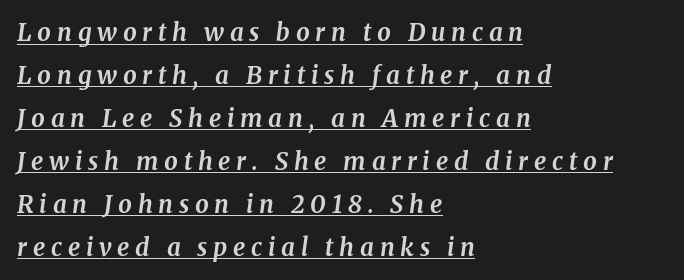
The font's italic variant was chosen for this text. The rendered words wear a rule along their underside. Short and long lines alike share a common starting point at left. Someone cranked the tracking dial way up on this one.
